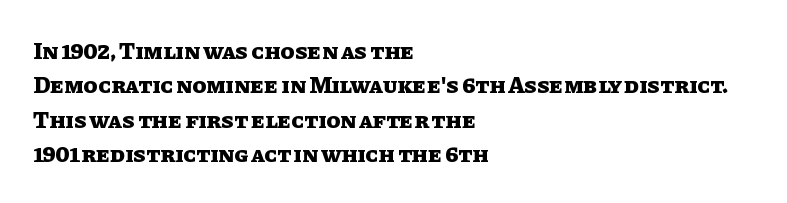
{"italic": "no", "bold": "yes", "underline": "no", "align": "left", "line_spacing": "normal", "line_spacing_ratio": 1.49, "letter_spacing": "normal", "letter_spacing_em": 0.0, "glyph_px": 23}
